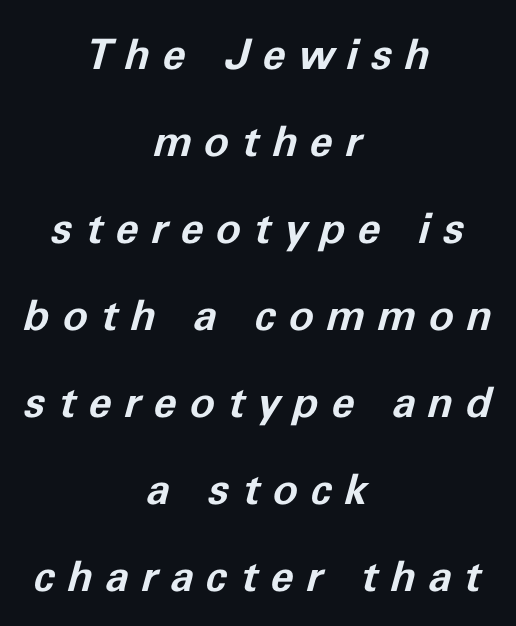
The image shows 42 px bold type, italic (leaning right); set centered, loose line spacing (2.07x), unusually wide letter spacing (+0.3 em), not underlined; low stroke contrast and a medium x-height.
